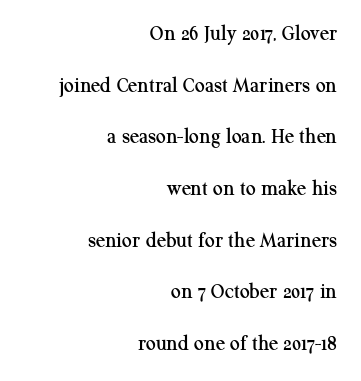
{"italic": "no", "underline": "no", "align": "right", "line_spacing": "loose", "line_spacing_ratio": 2.35, "letter_spacing": "normal", "letter_spacing_em": 0.0, "glyph_px": 22}
